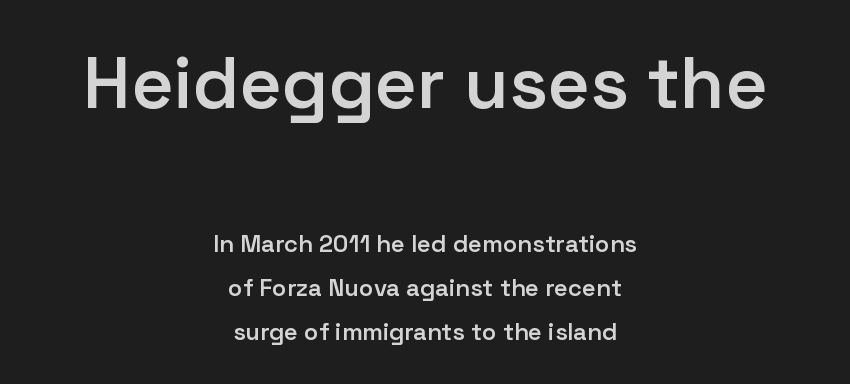
The image shows 73 px semibold sans-serif type, upright; set centered, line spacing 1.83x, normal letter spacing, not underlined; the first (top) block is 3.04x larger; low stroke contrast and a medium x-height.
